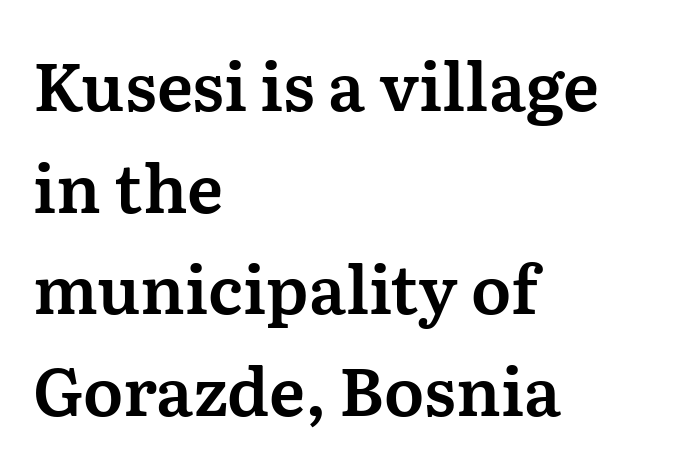
Q: Is the text italic (slanted)? A: No, it is upright.
Q: Is the typeface a serif or a sans-serif typeface? A: Serif.
Q: Is the text underlined? A: No.
Q: How is the paragraph aligned? A: Left-aligned.
Q: Is the spacing between letters normal or unusually wide? A: Normal.
Q: Is the spacing between lines tight, normal or loose? A: Normal.
Q: Width (condensed, normal, or wide)? A: Normal.
Q: Stroke contrast? A: Medium.
Q: x-height? A: Medium.
Q: Monospaced? A: No.
